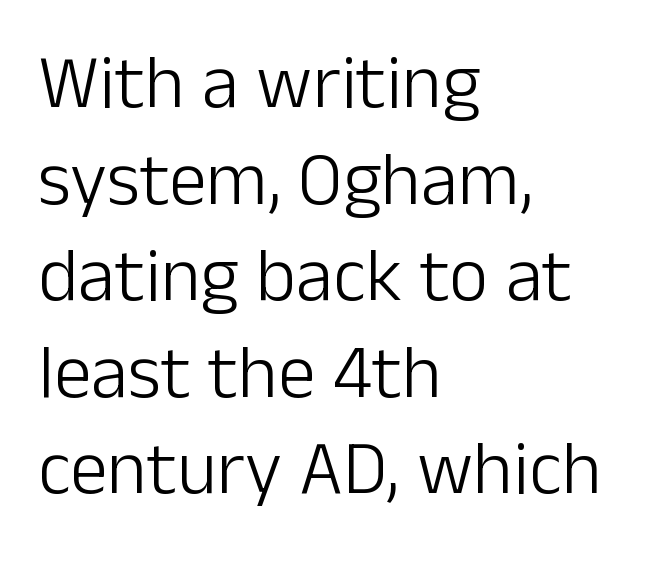
Q: Is the text bold? A: No.
Q: Is the text italic (slanted)? A: No, it is upright.
Q: Is the typeface a serif or a sans-serif typeface? A: Sans-serif.
Q: Is the text underlined? A: No.
Q: How is the paragraph aligned? A: Left-aligned.
Q: Is the spacing between letters normal or unusually wide? A: Normal.
Q: Is the spacing between lines tight, normal or loose? A: Normal.
Q: Width (condensed, normal, or wide)? A: Normal.
Q: Stroke contrast? A: Low.
Q: x-height? A: Medium.
Q: Monospaced? A: No.
